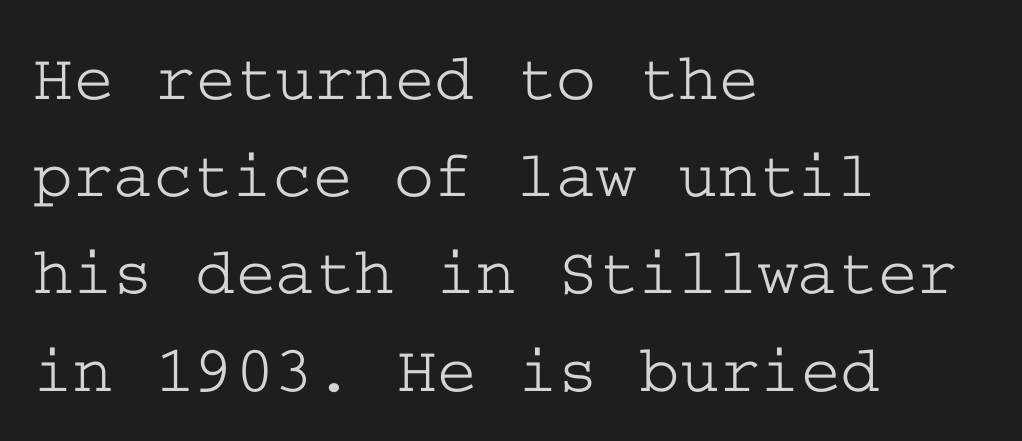
In terms of letterspacing, this is plain default setting. Teacher's note: observe the even left margin — that is flush-left alignment. Serif or sans? Serif — the stroke terminals have little feet. This sample keeps an unexceptional amount of space between lines.
